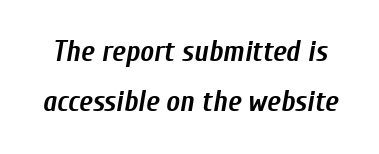
Q: Is the text bold? A: Yes.
Q: Is the text italic (slanted)? A: Yes, it leans right by about 10 degrees.
Q: Is the text underlined? A: No.
Q: Is the spacing between letters normal or unusually wide? A: Normal.
Q: Width (condensed, normal, or wide)? A: Condensed.
Q: Stroke contrast? A: Low.
Q: x-height? A: Medium.
Q: Monospaced? A: No.
